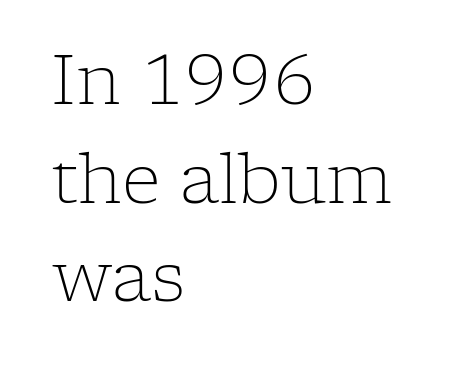
The passage shown has conventional tracking throughout. The weight tops out at a normal text grade. This sample has the flowing, uneven cadence of proportional lettering. The block of text has a typical density, with ordinary space between rows. Anything drawn beneath the words? Only blank space. Does the lettering tilt? It doesn't — this is upright.
